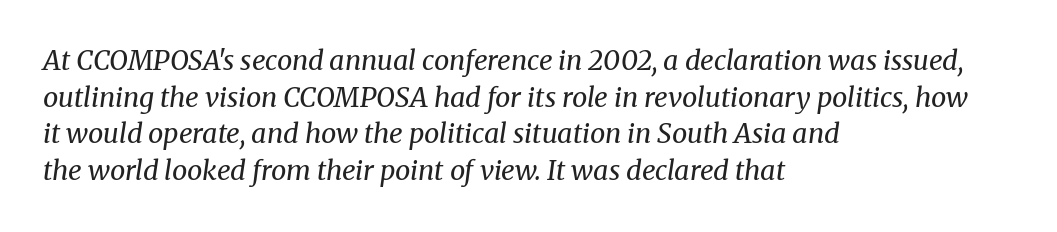
The image shows 27 px text type, italic (leaning right); set left-aligned, normal line spacing (1.36x), normal letter spacing, not underlined.
